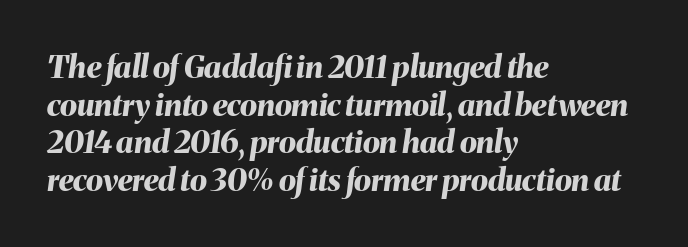
The letters are slanted; this is an italic face. This sample uses plain, unmodified letter spacing. Varying glyph widths throughout — classic text-font behaviour. Stroke thickness is high; the sample reads as a true bold.
